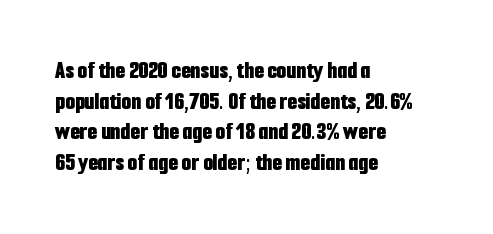
Q: Is the text bold? A: Yes.
Q: Is the text italic (slanted)? A: No, it is upright.
Q: Is the text underlined? A: No.
Q: How is the paragraph aligned? A: Left-aligned.
Q: Is the spacing between letters normal or unusually wide? A: Normal.
